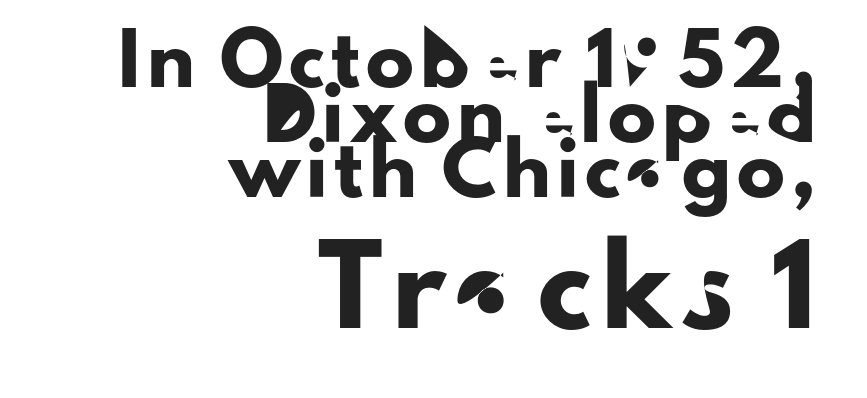
Q: Is the text italic (slanted)? A: No, it is upright.
Q: Is the typeface a serif or a sans-serif typeface? A: Sans-serif.
Q: Is the text underlined? A: No.
Q: How is the paragraph aligned? A: Right-aligned.
Q: Is the spacing between lines tight, normal or loose? A: Tight.
Q: Which block of text is set in a larger size, the first (top) or the second (bottom)? A: The second (bottom) one.
Q: Width (condensed, normal, or wide)? A: Normal.
Q: Stroke contrast? A: Low.
Q: x-height? A: Small.
Q: Monospaced? A: No.
